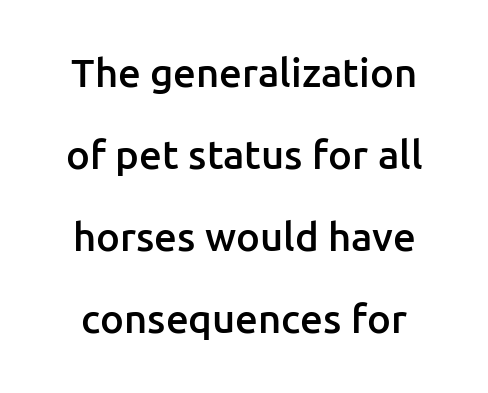
Unlike italic type, these characters show no tilt at all. Typographic density is moderately raised because the face is semibold. The passage shown has conventional tracking throughout. The glyphs are unaccompanied by any horizontal stroke below them.
